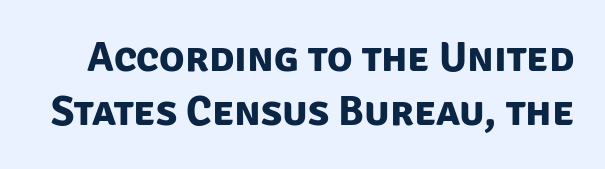
Look at the bottom of the vertical strokes: they stop flat, with no serifs. Rows of type keep a routine distance in the vertical direction. Each word holds together tightly as a unit, with standard inter-letter gaps. Any mark beneath the type? The region is blank. In terms of weight, the rendering is a true, heavy bold. Looks like regular typesetting: each glyph gets only the width it needs.
